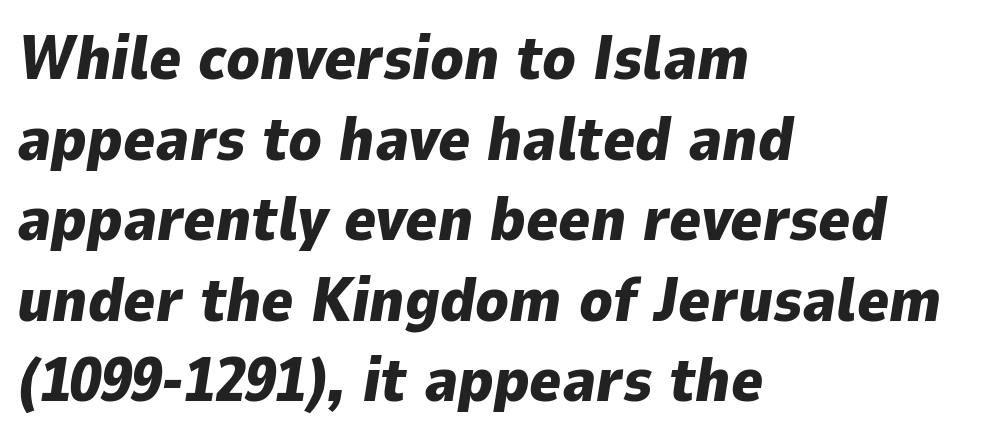
Q: Is the text bold? A: Yes.
Q: Is the text italic (slanted)? A: Yes, it leans right by about 9 degrees.
Q: Is the text underlined? A: No.
Q: How is the paragraph aligned? A: Left-aligned.
Q: Is the spacing between letters normal or unusually wide? A: Normal.
Q: Is the spacing between lines tight, normal or loose? A: Normal.
Q: Width (condensed, normal, or wide)? A: Normal.
Q: Stroke contrast? A: Low.
Q: x-height? A: Medium.
Q: Monospaced? A: No.
